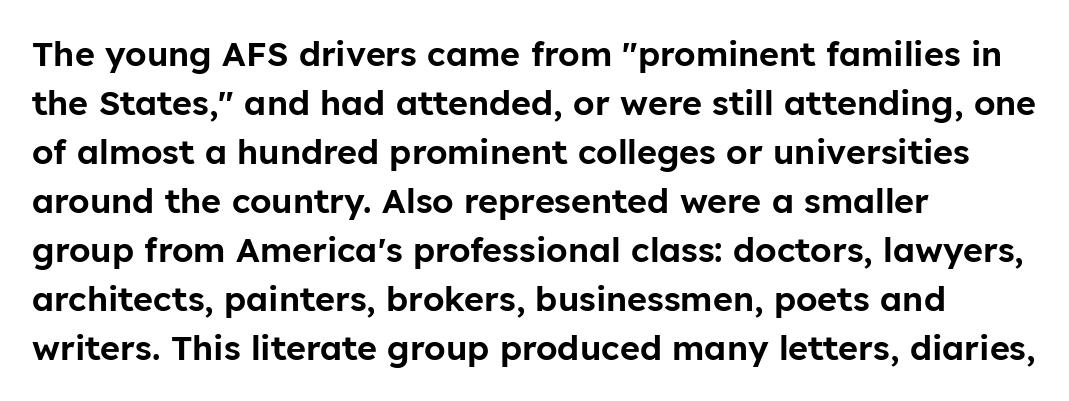
The area under the type is left untouched. Spacing verdict: proportional, widths tailored to each character. These lines are set flush left with a ragged right edge. Grotesque or geometric, the face here clearly has no serifs. Ascenders rise straight up at ninety degrees. Does the leading feel generous? No, just average.
